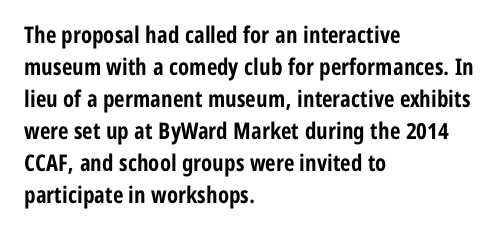
Compared with typical paragraphs, the rows here are spaced about the same. In terms of posture, this sample is upright. You'd pick this weight for a headline — it's a proper bold. Typeset ragged right — the left edge is the straight one.
